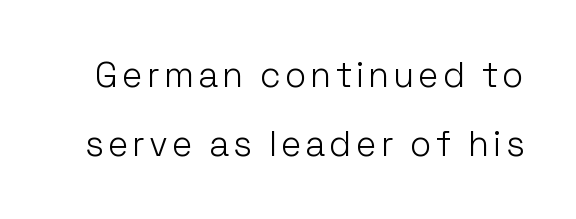
Q: Is the text bold? A: No.
Q: Is the text italic (slanted)? A: No, it is upright.
Q: Is the typeface a serif or a sans-serif typeface? A: Sans-serif.
Q: Is the text underlined? A: No.
Q: Is the spacing between lines tight, normal or loose? A: Loose.
Q: Width (condensed, normal, or wide)? A: Normal.
Q: Stroke contrast? A: Low.
Q: x-height? A: Medium.
Q: Monospaced? A: No.
